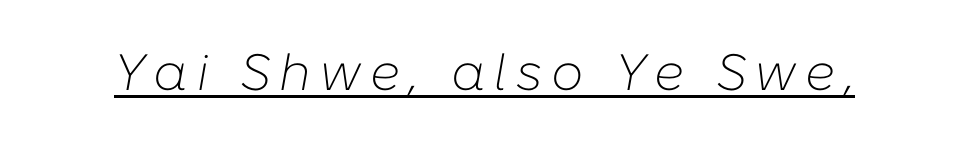
Varying glyph widths throughout — classic text-font behaviour. A typographer would call this underscored text. The passage shown leans; its letterforms are oblique. Compared with a typical body face, this is equally light or lighter still.
